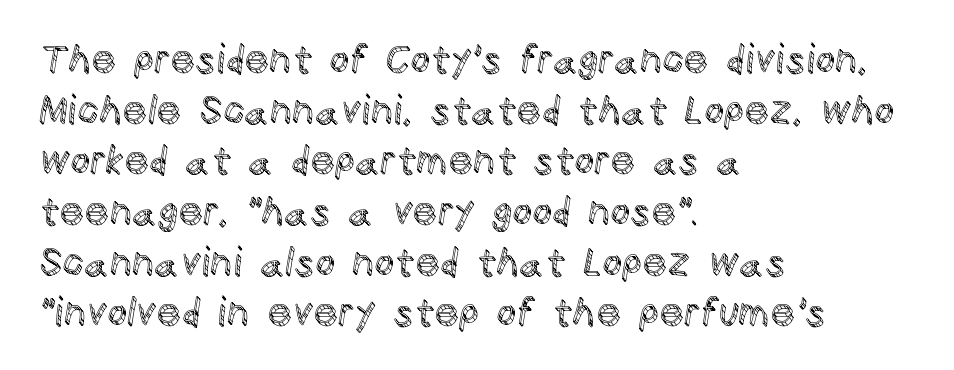
The image shows 39 px text type; set left-aligned, normal line spacing (1.3x), normal letter spacing, not underlined; a large x-height.
